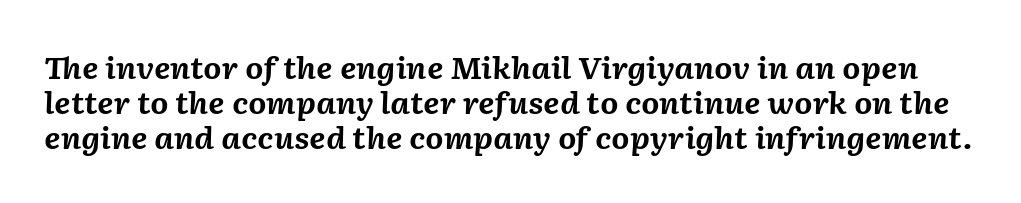
{"italic": "yes", "lean": "right", "slant_degrees": 2, "bold": "yes", "weight": "bold", "width": "normal", "stroke_contrast": "medium", "x_height": "medium", "monospaced": "no", "underline": "no", "line_spacing_ratio": 1.21, "letter_spacing": "normal", "letter_spacing_em": 0.0, "glyph_px": 29}
